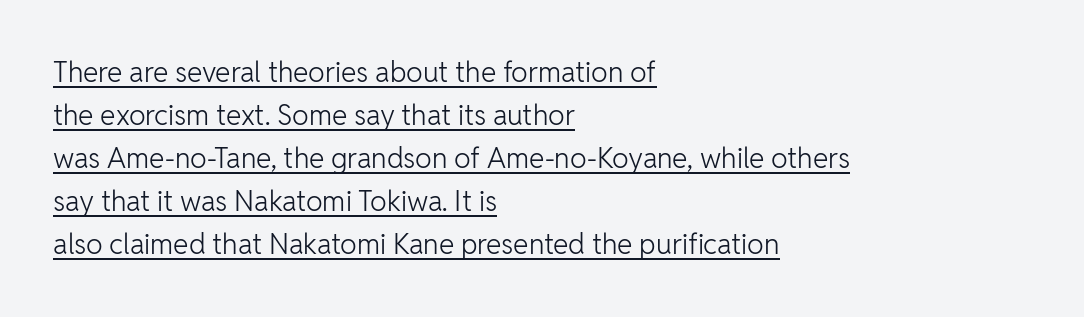
Left-aligned paragraph, ragged on the right. Normally led — the rows are evenly, conventionally spaced. Each letter keeps its own natural width here, so spacing adapts to shape. Students, observe the line beneath the letters — that is underlining. Letters have the restrained weight of plain body copy at most. The face used here is rendered with its standard letterfit.
